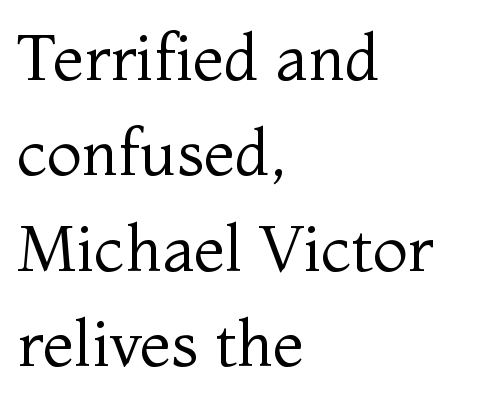
Casual observation: everything's shoved over to the left. The baseline area is clear. You can tell it's not italic because the verticals are truly vertical. This reads as an unemphasized weight, regular at the heaviest. Type style note: has serifs. Short note: letters normally spaced.
